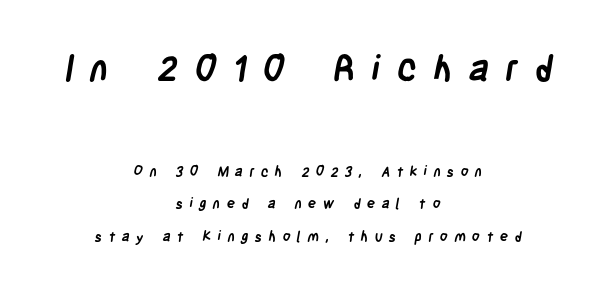
Q: Is the text bold? A: Yes.
Q: Is the typeface a serif or a sans-serif typeface? A: Sans-serif.
Q: Is the text underlined? A: No.
Q: How is the paragraph aligned? A: Centered.
Q: Is the spacing between letters normal or unusually wide? A: Unusually wide.
Q: Is the spacing between lines tight, normal or loose? A: Loose.
Q: Which block of text is set in a larger size, the first (top) or the second (bottom)? A: The first (top) one.
Q: Width (condensed, normal, or wide)? A: Condensed.
Q: Stroke contrast? A: Low.
Q: x-height? A: Large.
Q: Monospaced? A: No.
